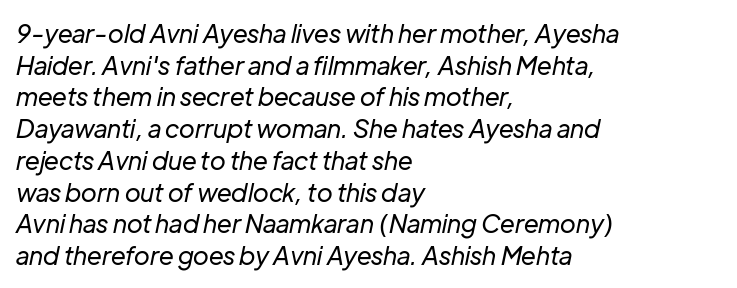
Does extra space separate the letters? No, they use regular spacing. Does the lettering tilt? It does — this is italic. Is the type heavy? It reads as light-to-regular instead. The space directly below the letters is spotless.
